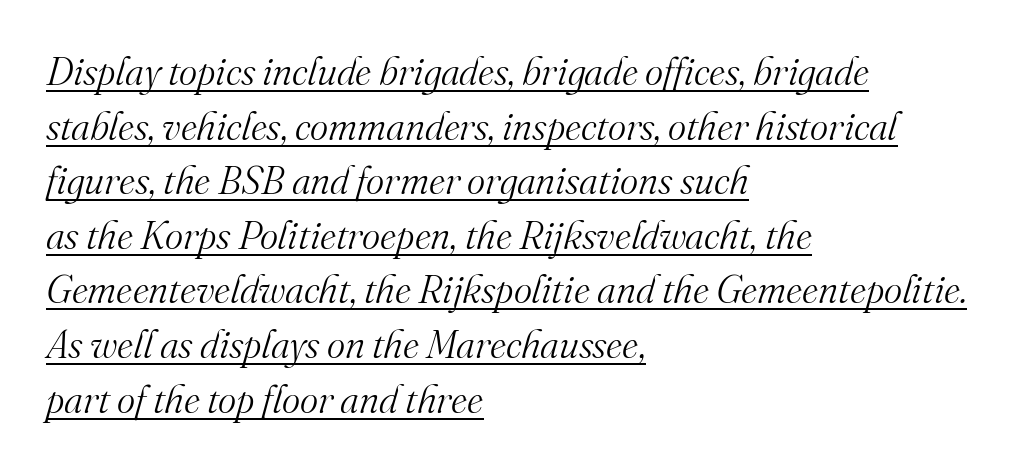
The image shows 39 px light serif type, italic (leaning right); set left-aligned, normal line spacing (1.4x), normal letter spacing, underlined; medium stroke contrast and a small x-height.
